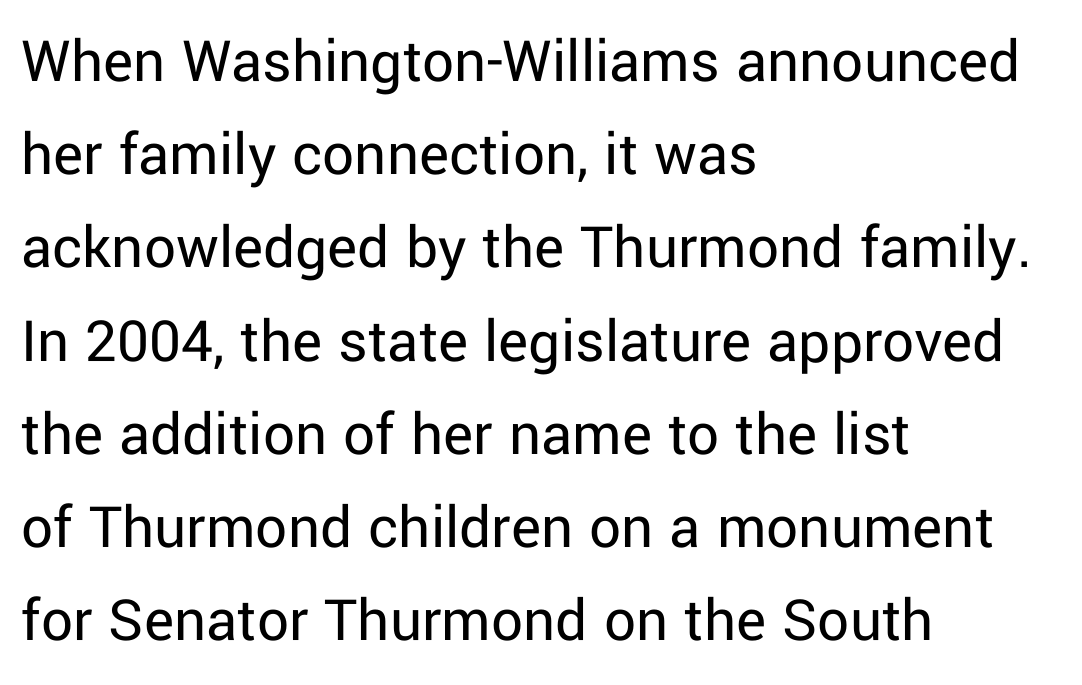
The image shows 63 px regular-weight sans-serif type, upright; set left-aligned, normal line spacing (1.48x), normal letter spacing, not underlined; low stroke contrast and a medium x-height.
